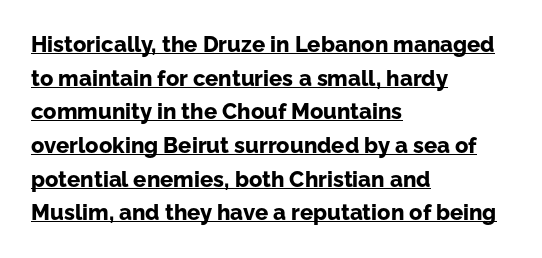
The image shows 22 px bold type, upright; set left-aligned, normal line spacing (1.53x), normal letter spacing, underlined.
